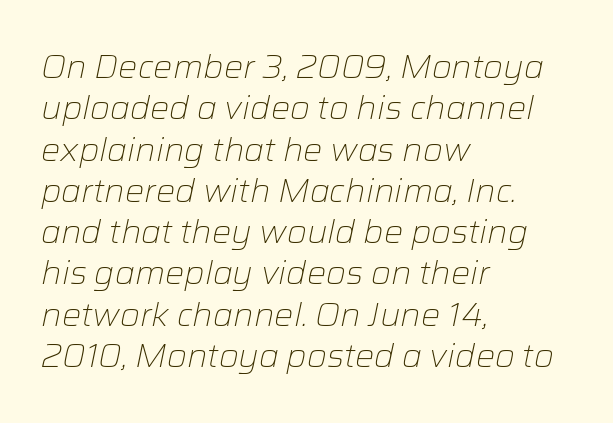
{"italic": "yes", "lean": "right", "slant_degrees": 12, "bold": "no", "weight": "light", "width": "normal", "stroke_contrast": "low", "x_height": "medium", "monospaced": "no", "underline": "no", "align": "left", "line_spacing": "normal", "line_spacing_ratio": 1.29, "letter_spacing": "normal", "letter_spacing_em": 0.0, "glyph_px": 32}
